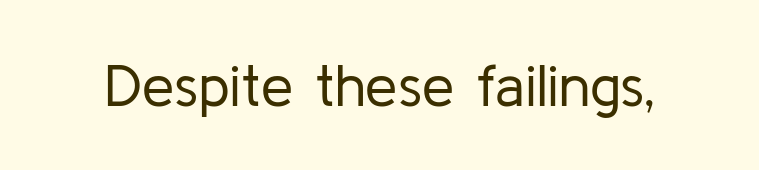
{"serif": "no", "italic": "no", "bold": "no", "weight": "regular", "width": "normal", "stroke_contrast": "low", "x_height": "medium", "monospaced": "no", "underline": "no", "letter_spacing": "normal", "letter_spacing_em": 0.0, "glyph_px": 58}
